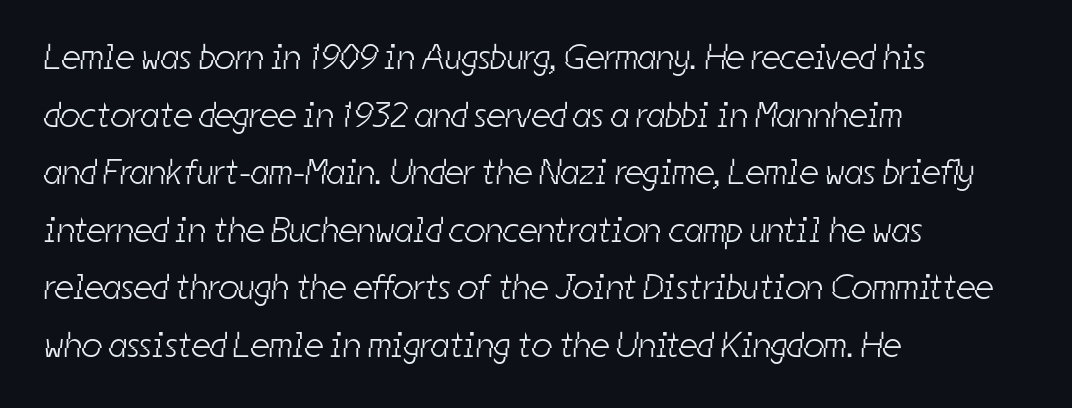
Q: Is the text bold? A: No.
Q: Is the typeface a serif or a sans-serif typeface? A: Sans-serif.
Q: Is the text underlined? A: No.
Q: How is the paragraph aligned? A: Left-aligned.
Q: Is the spacing between letters normal or unusually wide? A: Normal.
Q: Is the spacing between lines tight, normal or loose? A: Normal.
Q: Width (condensed, normal, or wide)? A: Condensed.
Q: Stroke contrast? A: Low.
Q: x-height? A: Medium.
Q: Monospaced? A: No.
